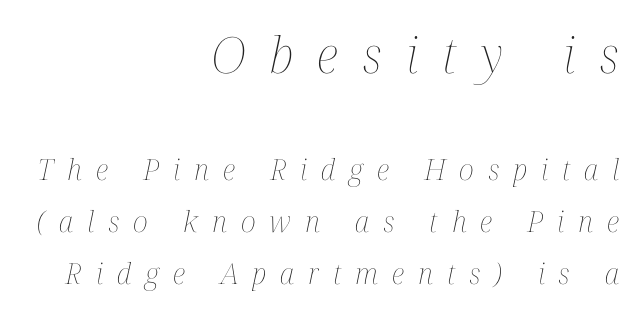
The image shows 50 px thin, condensed type, italic (leaning right); set right-aligned, line spacing 1.8x, unusually wide letter spacing (+0.48 em), not underlined; the first (top) block is 1.72x larger; medium stroke contrast and a medium x-height.
